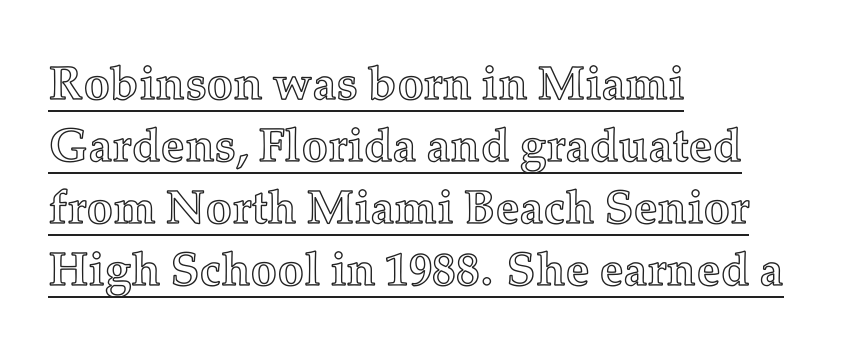
Character widths vary here, with narrow letters taking less room than wide ones. Caption: lettering with a line underneath. Nothing unusual about the tracking: characters are spaced as the font intends. Line spacing here is normal. The specimen reads as upright at a glance. The lines in this sample share a left origin and differ only in where they stop.
